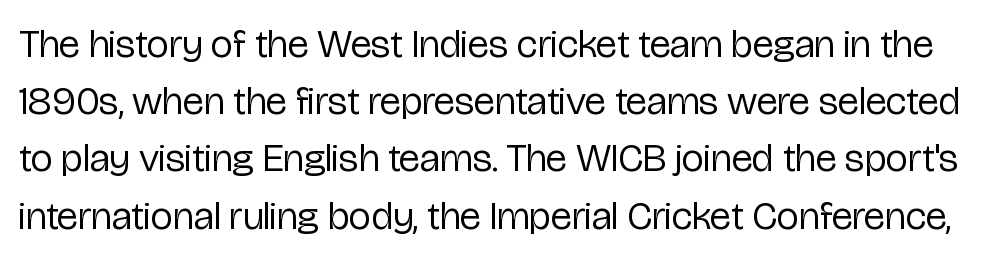
{"serif": "no", "italic": "no", "bold": "no", "weight": "regular", "width": "condensed", "stroke_contrast": "low", "x_height": "medium", "monospaced": "no", "underline": "no", "line_spacing": "normal", "line_spacing_ratio": 1.43, "letter_spacing": "normal", "letter_spacing_em": 0.0, "glyph_px": 40}
